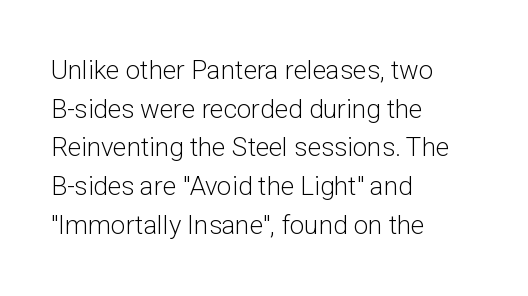
{"italic": "no", "bold": "no", "underline": "no", "align": "left", "line_spacing": "normal", "line_spacing_ratio": 1.49, "letter_spacing": "normal", "letter_spacing_em": 0.0, "glyph_px": 26}
